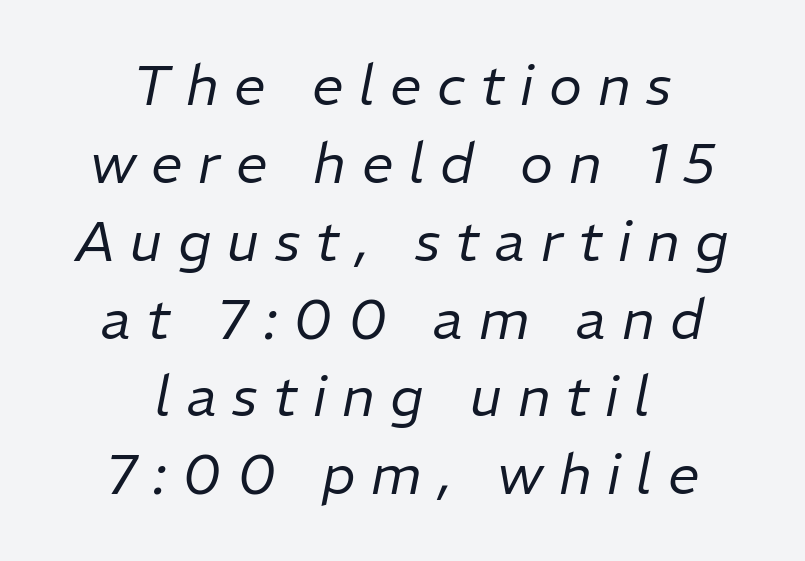
The type is letterspaced generously, with wide tracking. The letters advance in unequal steps, a hallmark of proportional type. A student would call this center alignment; a typographer would say set centered. On a weight scale, this lands at 450 or below.
